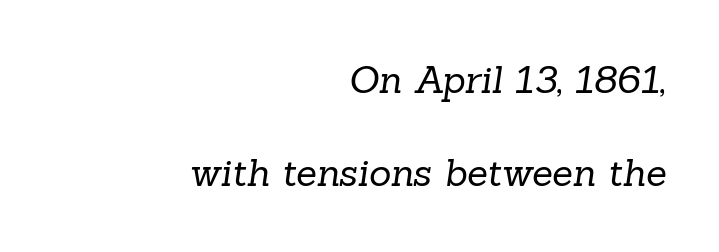
Stroke thickness stays within the range of a standard reading face or lighter. Each new line begins a long way beneath the previous one. The passage shown is typed in a proportional face where columns would drift. A typesetter would call this zero additional tracking.
